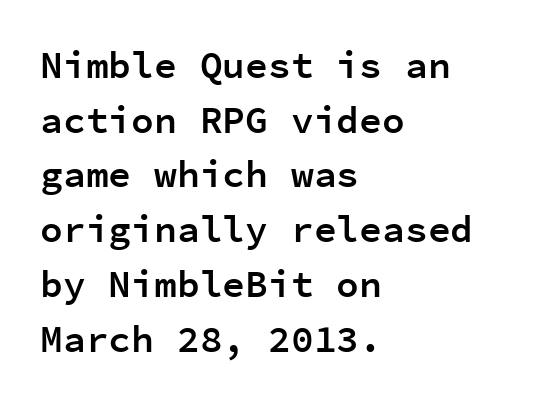
{"serif": "no", "italic": "no", "bold": "semi", "weight": "semibold", "width": "normal", "stroke_contrast": "low", "x_height": "medium", "monospaced": "yes", "underline": "no", "align": "left", "line_spacing": "normal", "line_spacing_ratio": 1.44, "letter_spacing": "normal", "letter_spacing_em": 0.0, "glyph_px": 38}
